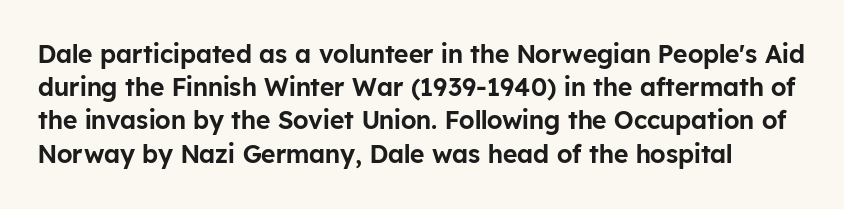
Underlining? Definitely not there. Honestly, the letter spacing is just normal — you wouldn't notice it. Successive baselines arrive at the customary interval. No italicization has been applied; the sample stays upright.
